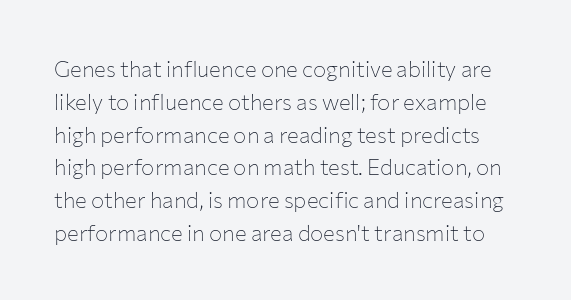
Q: Is the text bold? A: No.
Q: Is the text italic (slanted)? A: No, it is upright.
Q: Is the text underlined? A: No.
Q: Is the spacing between letters normal or unusually wide? A: Normal.
Q: Is the spacing between lines tight, normal or loose? A: Normal.
